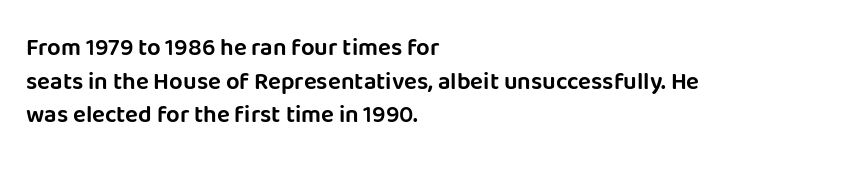
Leading matches the norm, producing a regular column. Every stem runs plumb, perpendicular to the baseline. Underline: absent. In CSS terms this would be text-align: left. Here the glyphs are tracked normally, forming tight word shapes.
